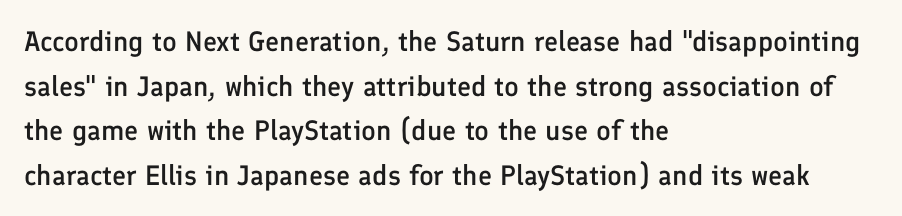
The image shows 28 px semibold sans-serif type, upright; set left-aligned, normal line spacing (1.59x), normal letter spacing, not underlined; low stroke contrast and a medium x-height.
